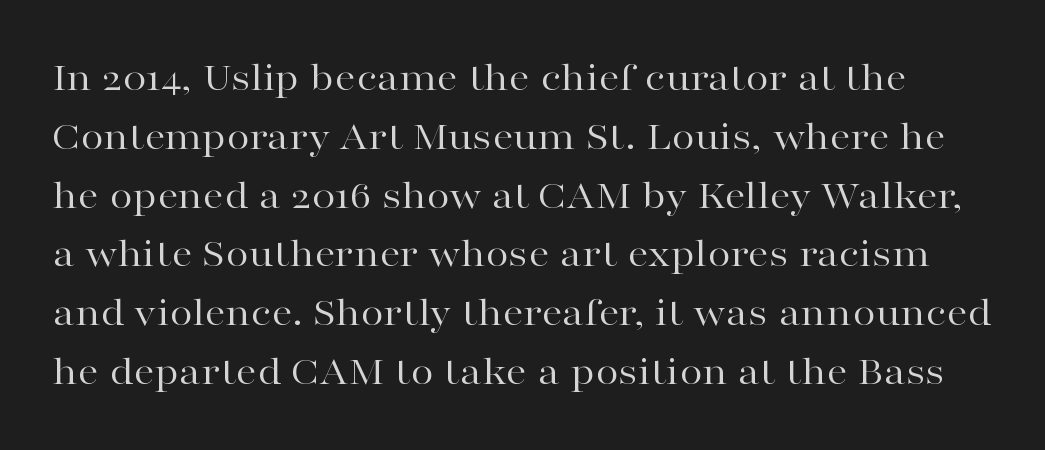
These lines sit exactly where default settings would place them. Glance below the letters and you will spot only blank space. The strokes are not fattened; the text isn't bold. The horizontal fit of the characters is conventional and even. Little horizontal feet cap the strokes, marking this as serif type.
